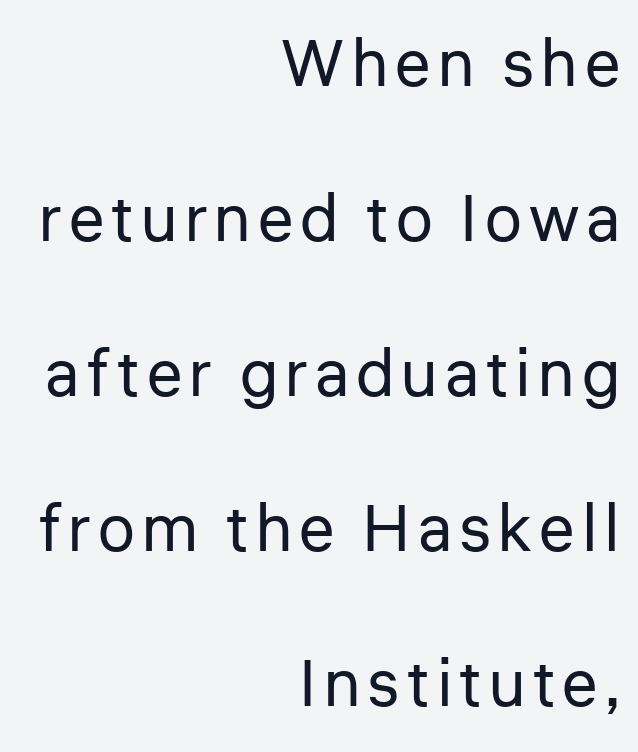
Q: Is the text bold? A: No.
Q: Is the text italic (slanted)? A: No, it is upright.
Q: Is the typeface a serif or a sans-serif typeface? A: Sans-serif.
Q: Is the text underlined? A: No.
Q: How is the paragraph aligned? A: Right-aligned.
Q: Is the spacing between lines tight, normal or loose? A: Loose.
Q: Width (condensed, normal, or wide)? A: Normal.
Q: Stroke contrast? A: Low.
Q: x-height? A: Medium.
Q: Monospaced? A: No.
